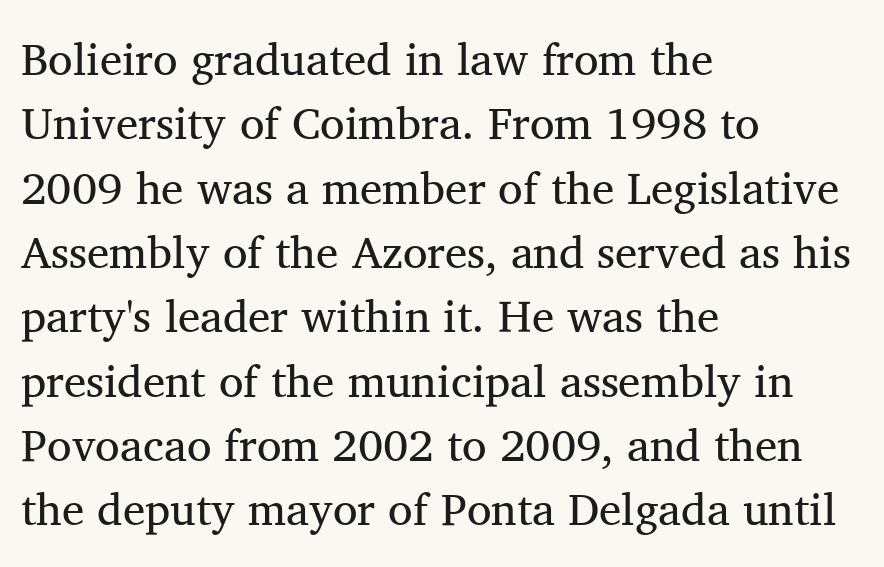
The image shows 45 px regular-weight serif type, upright; set left-aligned, normal line spacing (1.43x), normal letter spacing, not underlined; medium stroke contrast and a medium x-height.
